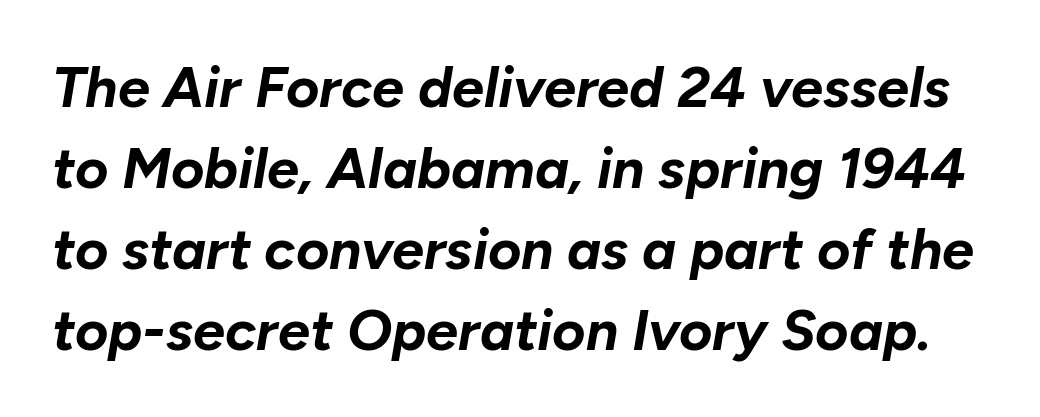
I'd describe the lettering as bold — thick and assertive. Think of a printed novel: that variable character pitch is what you see here. In terms of leading, this rendering sits right in the middle. Bare-footed words on every line. Caption: standard tracking, unaltered. Does the lettering tilt? It does — this is italic.
